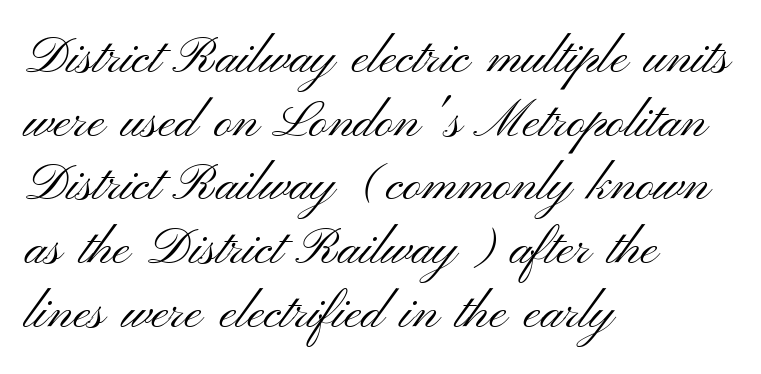
The image shows 51 px light, wide sans-serif type; set left-aligned, normal line spacing (1.25x), normal letter spacing, not underlined; medium stroke contrast and a small x-height.
